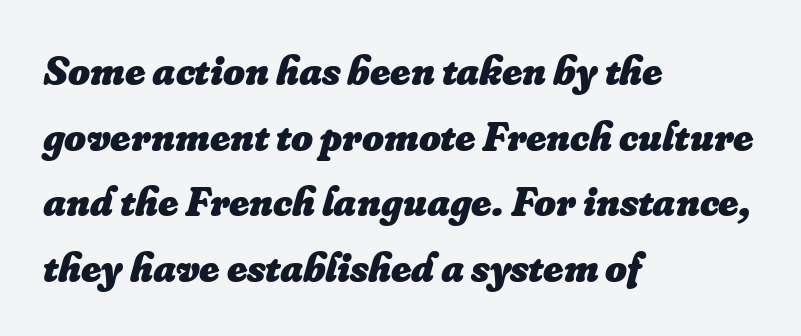
The image shows 42 px heavy type, italic (leaning right); set left-aligned, normal line spacing (1.56x), normal letter spacing, not underlined; low stroke contrast and a small x-height.
